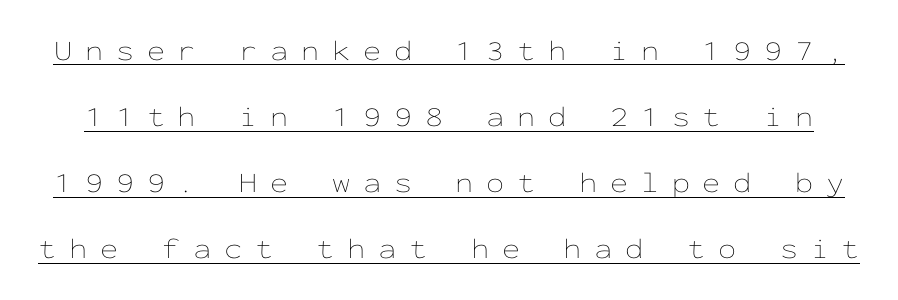
The image shows 29 px thin, wide type, upright, monospaced; set loose line spacing (2.28x), unusually wide letter spacing (+0.44 em), underlined; low stroke contrast and a medium x-height.
